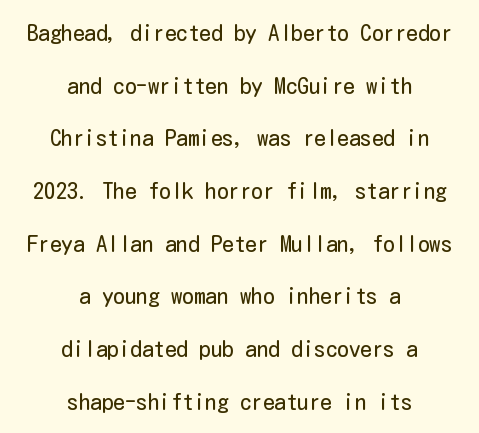
{"italic": "no", "bold": "no", "underline": "no", "align": "center", "line_spacing": "loose", "line_spacing_ratio": 2.29, "letter_spacing": "normal", "letter_spacing_em": 0.0, "glyph_px": 23}
